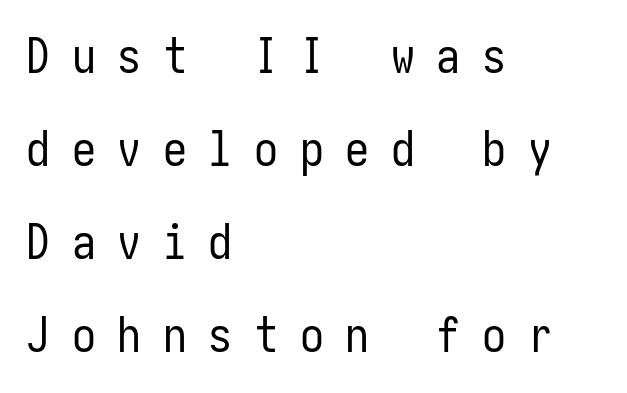
{"serif": "no", "italic": "no", "bold": "no", "weight": "regular", "width": "condensed", "stroke_contrast": "low", "x_height": "medium", "underline": "no", "align": "left", "line_spacing": "loose", "line_spacing_ratio": 1.94, "letter_spacing": "wide", "letter_spacing_em": 0.45, "glyph_px": 48}
